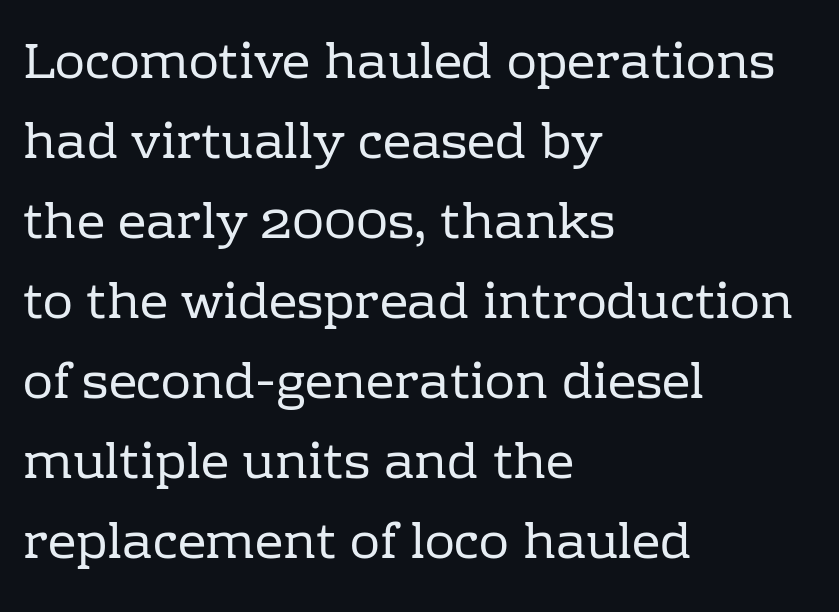
The image shows 50 px regular-weight serif type, upright; set left-aligned, normal line spacing (1.6x), normal letter spacing, not underlined; low stroke contrast and a medium x-height.
